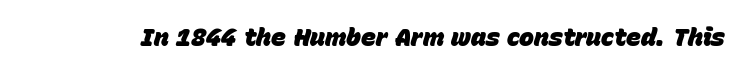
{"italic": "yes", "lean": "right", "slant_degrees": 15, "bold": "yes", "underline": "no", "letter_spacing": "normal", "letter_spacing_em": 0.0, "glyph_px": 25}
